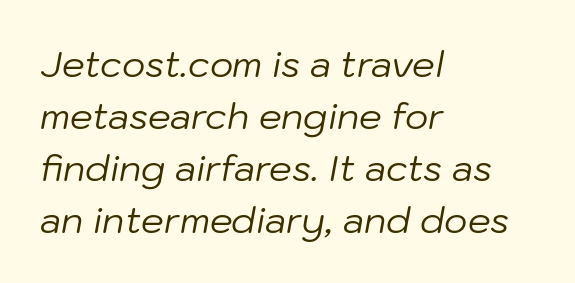
A typesetter would call this leading conventional body-copy spacing. Note the varied advance widths — an 'i' is clearly narrower than an 'm'. Honestly, the letter spacing is just normal — you wouldn't notice it. Is the type slanted? Yes — the strokes lean at a clear angle. Short and long lines alike share a common starting point at left.
